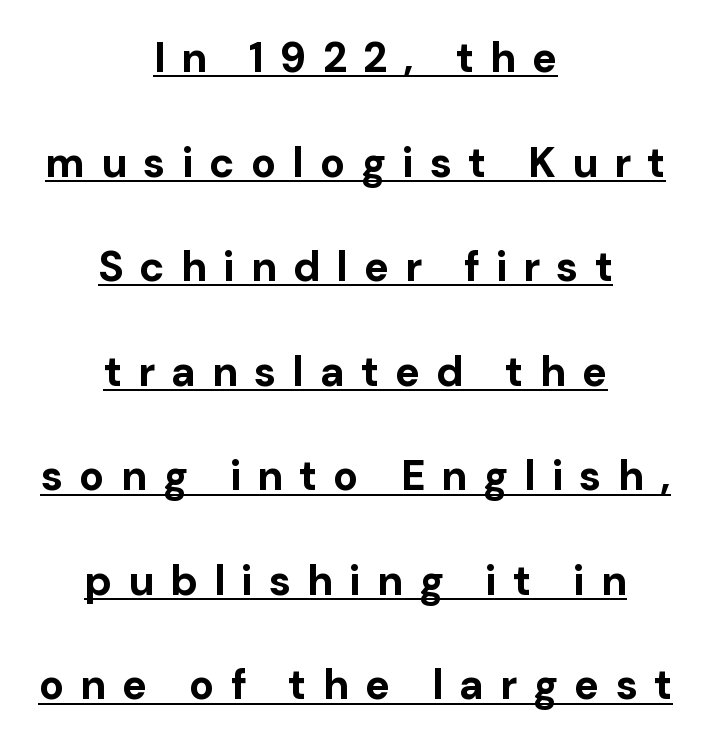
{"serif": "no", "italic": "no", "bold": "yes", "weight": "bold", "width": "normal", "stroke_contrast": "low", "x_height": "medium", "monospaced": "no", "underline": "yes", "align": "center", "line_spacing": "loose", "line_spacing_ratio": 2.49, "letter_spacing": "wide", "letter_spacing_em": 0.38, "glyph_px": 42}
